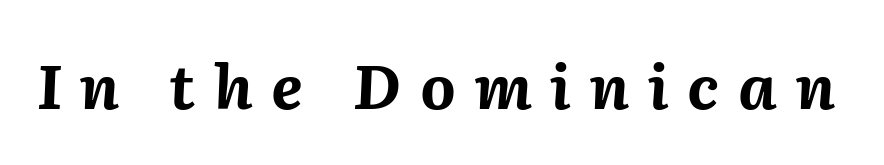
The image shows 61 px bold type, italic (leaning right); set unusually wide letter spacing (+0.31 em), not underlined; medium stroke contrast and a medium x-height.
